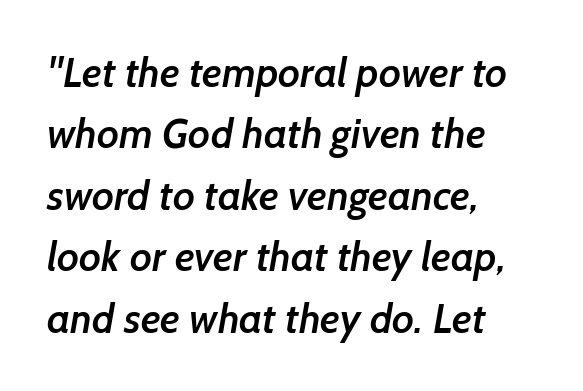
Only glyphs here, with clear space below each row. The passage is arranged the way most books set body copy — flush left. What weight is shown? A semibold, between regular and bold. In terms of leading, this rendering sits right in the middle. Spacing between characters is what you'd get straight out of the box.
